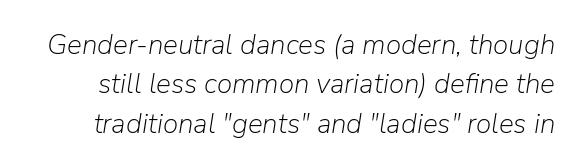
The image shows 28 px light type, italic (leaning right); set normal line spacing (1.41x), normal letter spacing, not underlined; low stroke contrast and a medium x-height.
